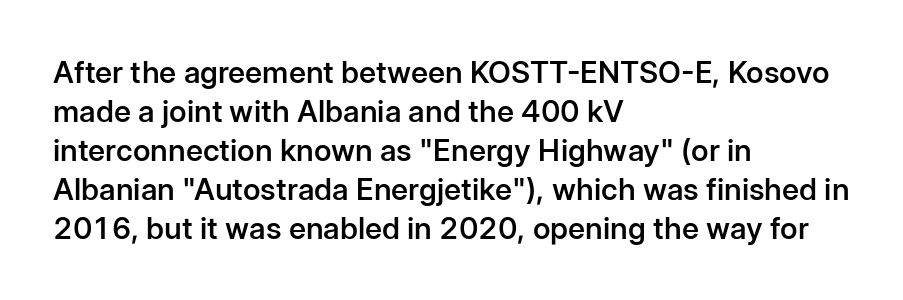
The font's upright variant was chosen for this text. Notice how descenders clear the ascenders below comfortably — that's standard leading. This rendering employs a face without finishing strokes, i.e., a sans-serif. The face used here is proportionally spaced, like ordinary book or web type. In terms of letterspacing, this is plain default setting.
